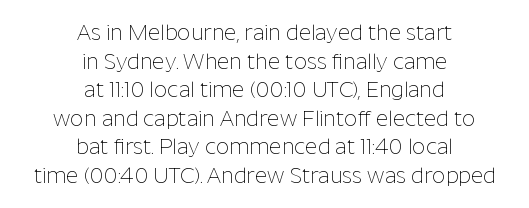
{"italic": "no", "bold": "no", "underline": "no", "align": "center", "line_spacing": "normal", "line_spacing_ratio": 1.36, "letter_spacing": "normal", "letter_spacing_em": 0.0, "glyph_px": 21}
